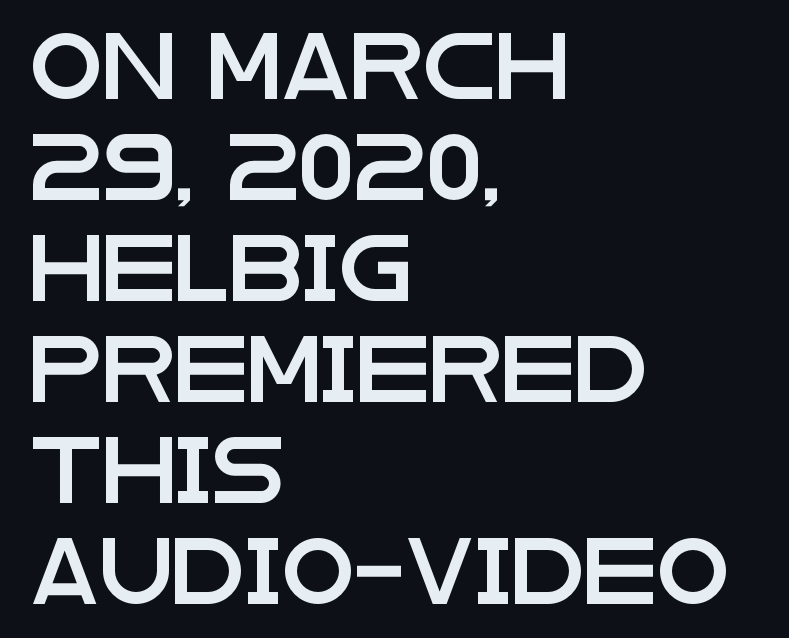
{"serif": "no", "italic": "no", "width": "wide", "stroke_contrast": "low", "x_height": "large", "monospaced": "no", "underline": "no", "align": "left", "line_spacing": "normal", "line_spacing_ratio": 1.53, "letter_spacing": "normal", "letter_spacing_em": 0.0, "glyph_px": 66}
